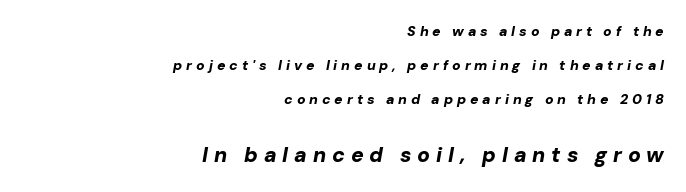
Q: Is the text bold? A: Yes.
Q: Is the text italic (slanted)? A: Yes, it leans right by about 10 degrees.
Q: Is the text underlined? A: No.
Q: How is the paragraph aligned? A: Right-aligned.
Q: Is the spacing between letters normal or unusually wide? A: Unusually wide.
Q: Is the spacing between lines tight, normal or loose? A: Loose.
Q: Which block of text is set in a larger size, the first (top) or the second (bottom)? A: The second (bottom) one.
